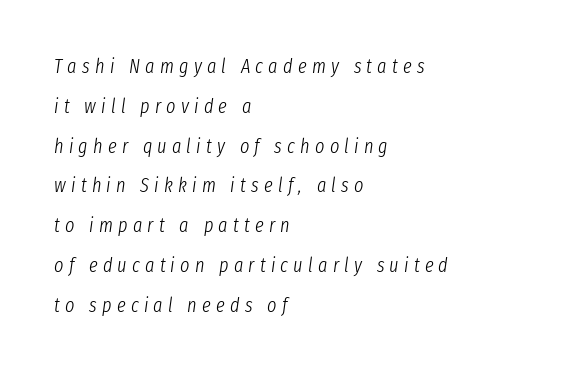
Q: Is the text bold? A: No.
Q: Is the text italic (slanted)? A: Yes, it leans right by about 8 degrees.
Q: Is the text underlined? A: No.
Q: How is the paragraph aligned? A: Left-aligned.
Q: Is the spacing between letters normal or unusually wide? A: Unusually wide.
Q: Is the spacing between lines tight, normal or loose? A: Loose.
